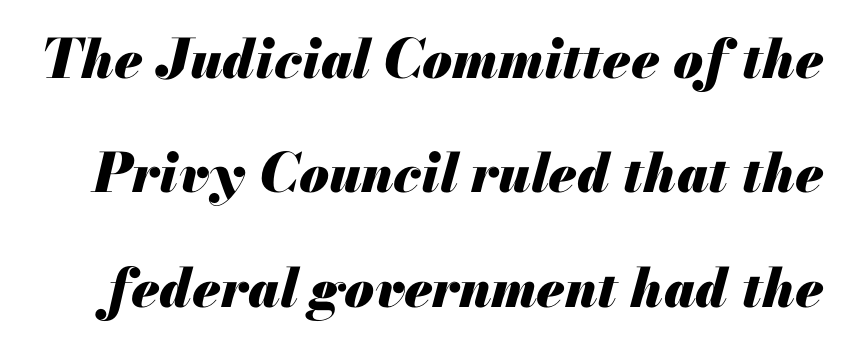
{"italic": "yes", "lean": "right", "slant_degrees": 13, "bold": "yes", "weight": "heavy", "width": "normal", "stroke_contrast": "medium", "x_height": "small", "monospaced": "no", "underline": "no", "line_spacing": "loose", "line_spacing_ratio": 2.12, "letter_spacing": "normal", "letter_spacing_em": 0.0, "glyph_px": 54}
